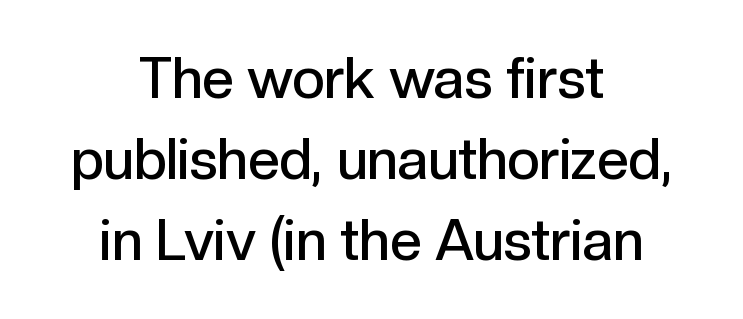
The image shows 56 px semibold sans-serif type, upright; set centered, normal line spacing (1.45x), normal letter spacing, not underlined; a medium x-height.
